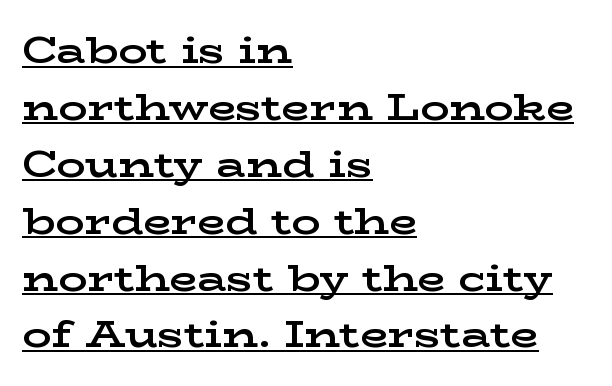
Q: Is the text bold? A: Yes.
Q: Is the text italic (slanted)? A: No, it is upright.
Q: Is the typeface a serif or a sans-serif typeface? A: Serif.
Q: Is the text underlined? A: Yes.
Q: How is the paragraph aligned? A: Left-aligned.
Q: Is the spacing between letters normal or unusually wide? A: Normal.
Q: Is the spacing between lines tight, normal or loose? A: Normal.
Q: Width (condensed, normal, or wide)? A: Wide.
Q: Stroke contrast? A: Low.
Q: x-height? A: Medium.
Q: Monospaced? A: No.
